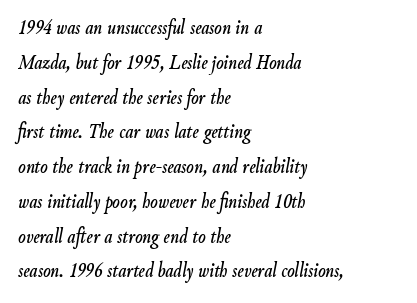
In terms of letterspacing, this is plain default setting. If you drew a line through each stem, it would be angled. Interline gaps are of average width in this sample. The paragraph has a hard left edge and a soft right edge. Quick note: underline off.
